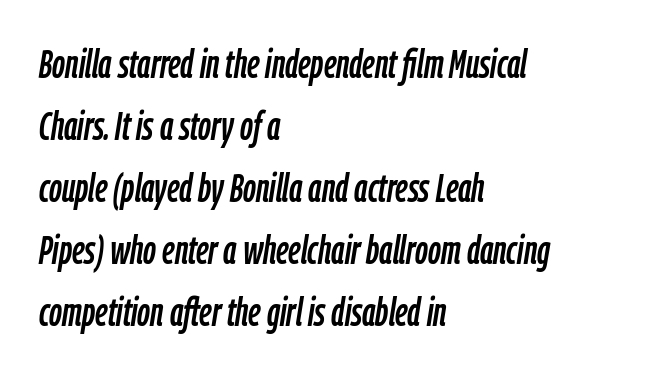
The image shows 40 px condensed type, italic (leaning right); set left-aligned, normal line spacing (1.55x), normal letter spacing, not underlined; low stroke contrast and a medium x-height.
